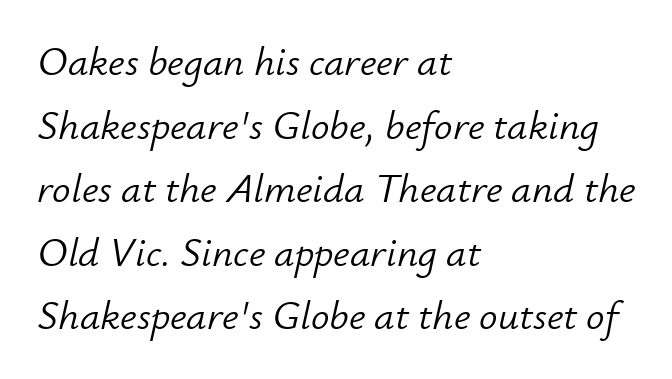
Q: Is the text bold? A: No.
Q: Is the text italic (slanted)? A: Yes, it leans right by about 12 degrees.
Q: Is the text underlined? A: No.
Q: How is the paragraph aligned? A: Left-aligned.
Q: Is the spacing between letters normal or unusually wide? A: Normal.
Q: Is the spacing between lines tight, normal or loose? A: Normal.
Q: Width (condensed, normal, or wide)? A: Normal.
Q: Stroke contrast? A: Low.
Q: x-height? A: Small.
Q: Monospaced? A: No.
